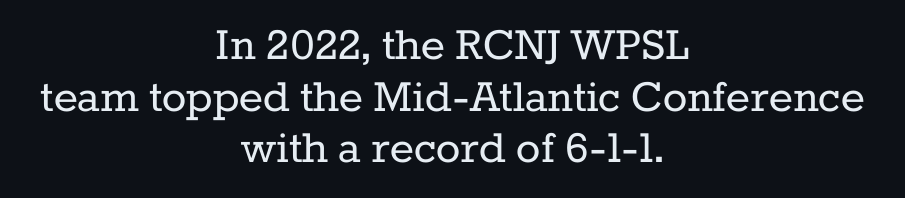
The image shows 51 px regular-weight serif type, upright; set centered, tight line spacing (1.01x), normal letter spacing, not underlined; low stroke contrast and a medium x-height.
